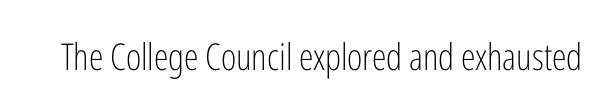
Nobody touched the tracking dial on this one. Tall strokes in this sample are plumb rather than angled. Each letter's strokes conclude bluntly, with no projecting serifs. Varying glyph widths throughout — classic text-font behaviour.
